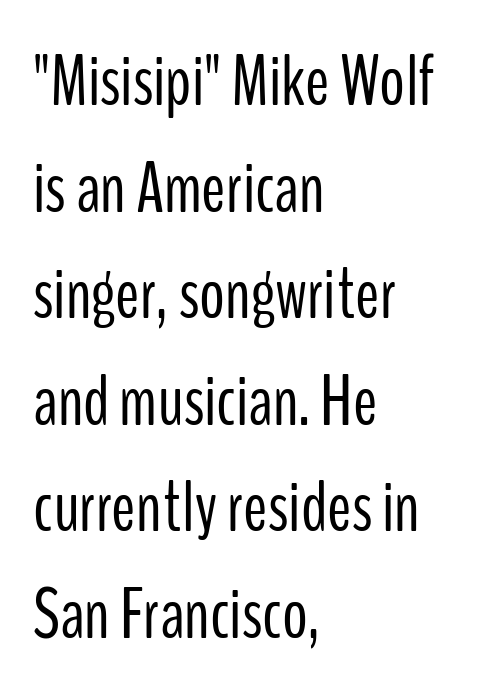
The image shows 72 px light, condensed sans-serif type, upright; set left-aligned, normal line spacing (1.48x), normal letter spacing, not underlined; low stroke contrast and a medium x-height.
